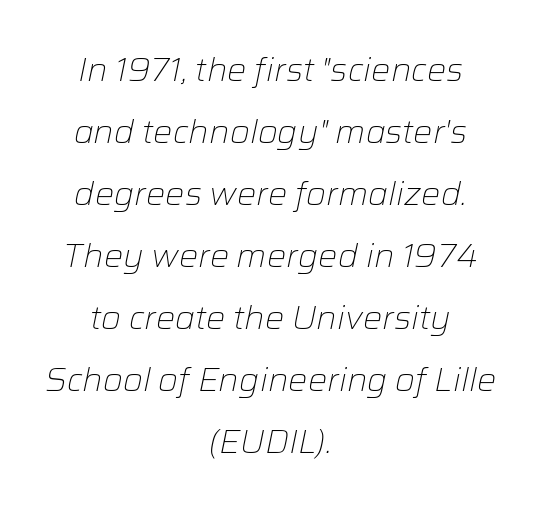
Q: Is the text bold? A: No.
Q: Is the text italic (slanted)? A: Yes, it leans right by about 12 degrees.
Q: Is the text underlined? A: No.
Q: How is the paragraph aligned? A: Centered.
Q: Is the spacing between letters normal or unusually wide? A: Normal.
Q: Is the spacing between lines tight, normal or loose? A: Loose.
Q: Width (condensed, normal, or wide)? A: Normal.
Q: Stroke contrast? A: Low.
Q: x-height? A: Medium.
Q: Monospaced? A: No.
